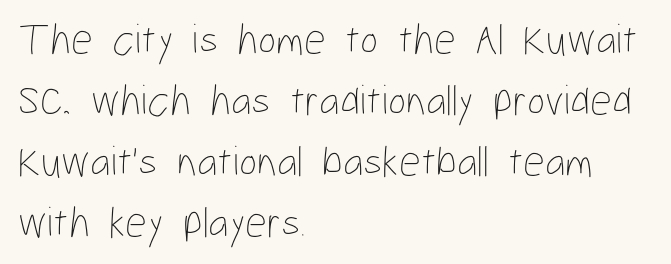
Q: Is the text bold? A: No.
Q: Is the text italic (slanted)? A: No, it is upright.
Q: Is the text underlined? A: No.
Q: How is the paragraph aligned? A: Left-aligned.
Q: Is the spacing between letters normal or unusually wide? A: Normal.
Q: Is the spacing between lines tight, normal or loose? A: Normal.
Q: Width (condensed, normal, or wide)? A: Condensed.
Q: Stroke contrast? A: Low.
Q: x-height? A: Medium.
Q: Monospaced? A: No.
